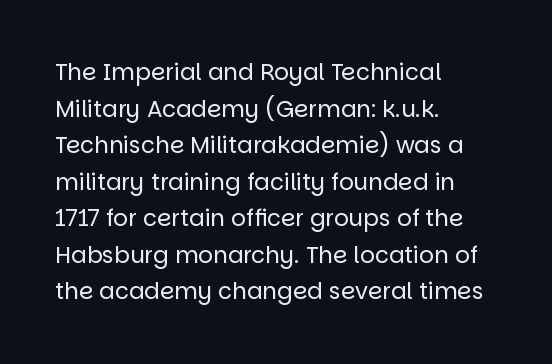
{"italic": "no", "bold": "no", "underline": "no", "align": "left", "line_spacing": "normal", "line_spacing_ratio": 1.59, "letter_spacing": "normal", "letter_spacing_em": 0.0, "glyph_px": 23}
